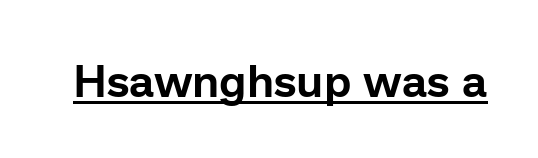
{"serif": "no", "italic": "no", "width": "normal", "stroke_contrast": "low", "x_height": "medium", "monospaced": "no", "underline": "yes", "letter_spacing": "normal", "letter_spacing_em": 0.0, "glyph_px": 45}
